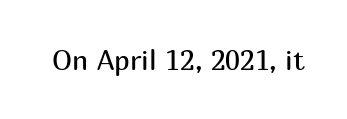
Q: Is the text bold? A: No.
Q: Is the text italic (slanted)? A: No, it is upright.
Q: Is the typeface a serif or a sans-serif typeface? A: Sans-serif.
Q: Is the text underlined? A: No.
Q: Is the spacing between letters normal or unusually wide? A: Normal.
Q: Width (condensed, normal, or wide)? A: Normal.
Q: Stroke contrast? A: Medium.
Q: x-height? A: Medium.
Q: Monospaced? A: No.
